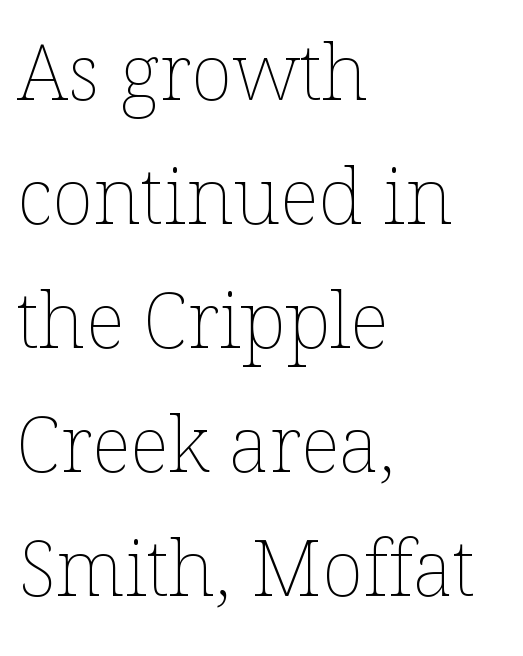
The image shows 78 px thin type, upright; set left-aligned, normal line spacing (1.59x), normal letter spacing, not underlined; low stroke contrast and a medium x-height.
